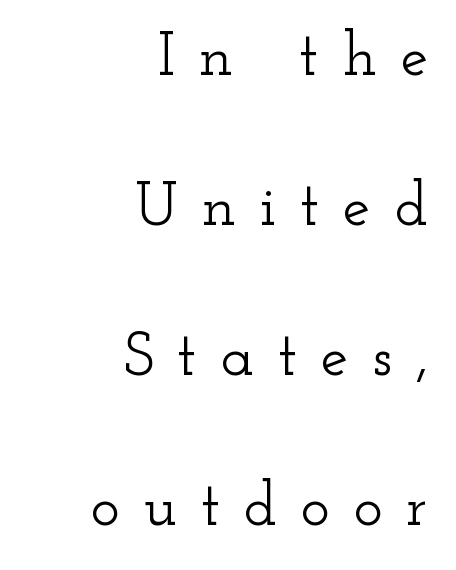
Q: Is the text italic (slanted)? A: No, it is upright.
Q: Is the typeface a serif or a sans-serif typeface? A: Serif.
Q: Is the text underlined? A: No.
Q: How is the paragraph aligned? A: Right-aligned.
Q: Is the spacing between letters normal or unusually wide? A: Unusually wide.
Q: Is the spacing between lines tight, normal or loose? A: Loose.
Q: Width (condensed, normal, or wide)? A: Wide.
Q: Stroke contrast? A: Low.
Q: x-height? A: Small.
Q: Monospaced? A: No.
